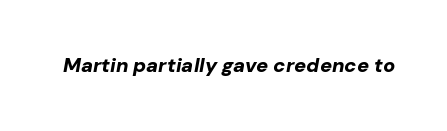
{"italic": "yes", "lean": "right", "slant_degrees": 10, "bold": "yes", "underline": "no", "letter_spacing": "normal", "letter_spacing_em": 0.0, "glyph_px": 20}
